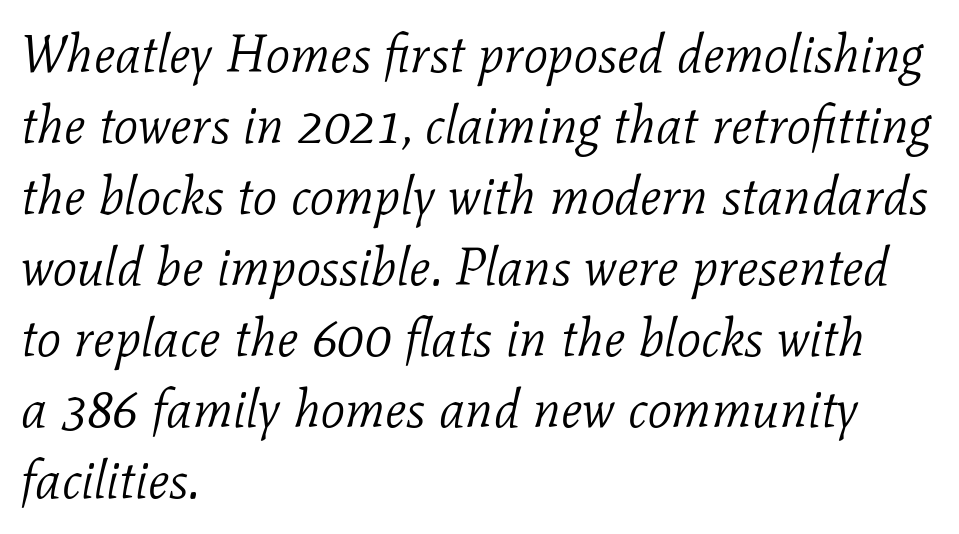
Q: Is the text bold? A: No.
Q: Is the text italic (slanted)? A: Yes, it leans right by about 11 degrees.
Q: Is the typeface a serif or a sans-serif typeface? A: Serif.
Q: Is the text underlined? A: No.
Q: How is the paragraph aligned? A: Left-aligned.
Q: Is the spacing between letters normal or unusually wide? A: Normal.
Q: Is the spacing between lines tight, normal or loose? A: Normal.
Q: Width (condensed, normal, or wide)? A: Normal.
Q: Stroke contrast? A: Low.
Q: x-height? A: Medium.
Q: Monospaced? A: No.
